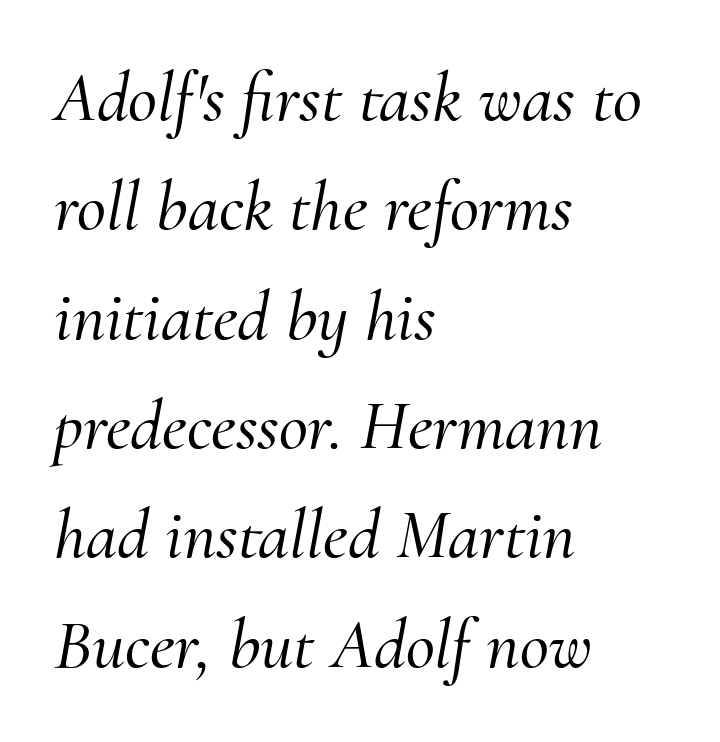
{"serif": "yes", "italic": "yes", "lean": "right", "slant_degrees": 10, "width": "normal", "stroke_contrast": "medium", "x_height": "small", "monospaced": "no", "underline": "no", "align": "left", "line_spacing": "normal", "line_spacing_ratio": 1.54, "letter_spacing": "normal", "letter_spacing_em": 0.0, "glyph_px": 71}
